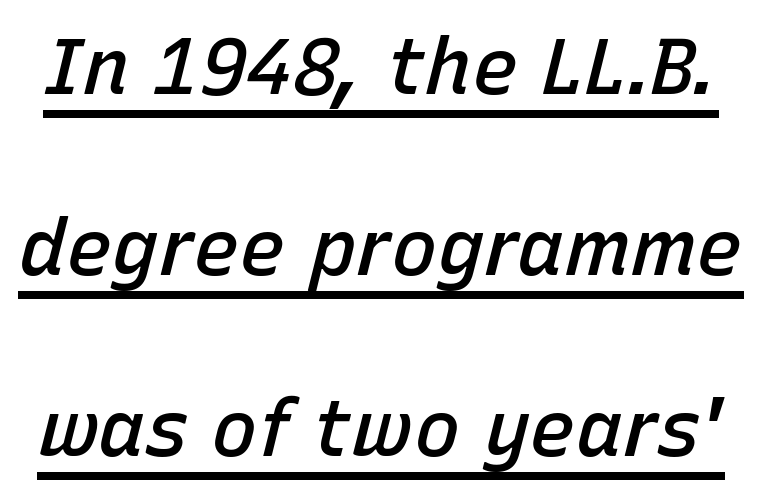
The image shows 78 px semibold type, italic (leaning right); set loose line spacing (2.32x), normal letter spacing, underlined; low stroke contrast and a medium x-height.
